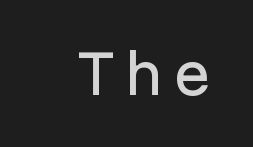
The zone under the glyphs is completely vacant. This sample uses a sans-serif face. Each letter, wide or thin by design, is forced into the same width here. You can tell it's not italic because the verticals are truly vertical.
